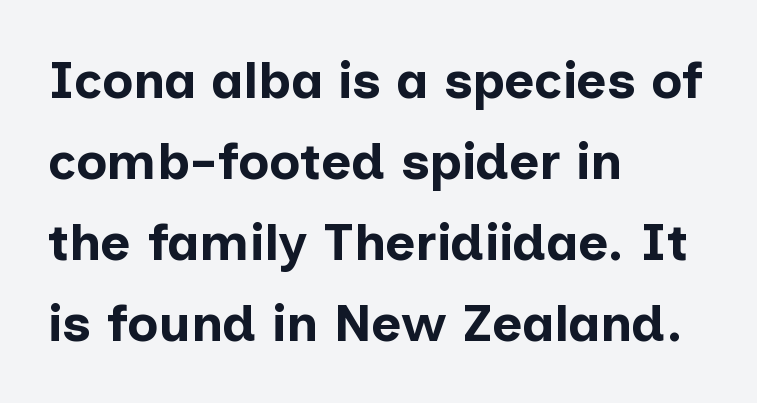
{"serif": "no", "italic": "no", "bold": "yes", "weight": "bold", "width": "normal", "stroke_contrast": "low", "x_height": "medium", "monospaced": "no", "underline": "no", "align": "left", "line_spacing": "normal", "line_spacing_ratio": 1.56, "letter_spacing": "normal", "letter_spacing_em": 0.0, "glyph_px": 52}
